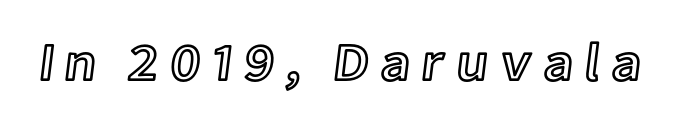
{"width": "normal", "x_height": "medium", "monospaced": "no", "underline": "no", "letter_spacing": "wide", "letter_spacing_em": 0.21, "glyph_px": 53}
